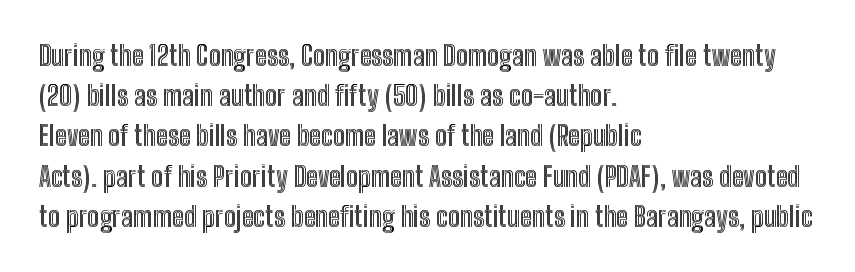
Q: Is the text italic (slanted)? A: No, it is upright.
Q: Is the text underlined? A: No.
Q: How is the paragraph aligned? A: Left-aligned.
Q: Is the spacing between letters normal or unusually wide? A: Normal.
Q: Is the spacing between lines tight, normal or loose? A: Normal.
